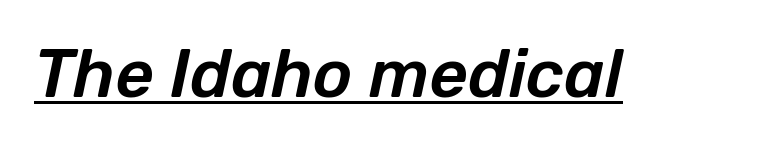
The image shows 67 px text type, italic (leaning right); set normal letter spacing, underlined; low stroke contrast and a medium x-height.
